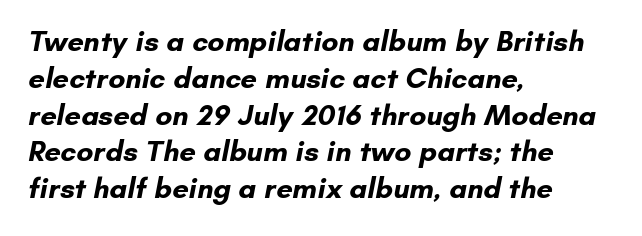
Q: Is the text bold? A: Yes.
Q: Is the typeface a serif or a sans-serif typeface? A: Sans-serif.
Q: Is the text underlined? A: No.
Q: How is the paragraph aligned? A: Left-aligned.
Q: Is the spacing between letters normal or unusually wide? A: Normal.
Q: Is the spacing between lines tight, normal or loose? A: Normal.
Q: Width (condensed, normal, or wide)? A: Normal.
Q: Stroke contrast? A: Low.
Q: x-height? A: Small.
Q: Monospaced? A: No.
